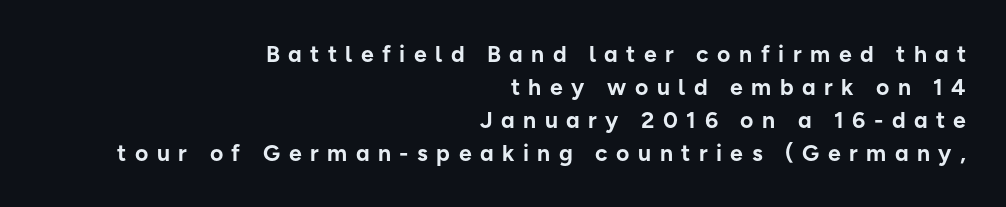
The image shows 23 px bold type, upright; set right-aligned, normal line spacing (1.43x), unusually wide letter spacing (+0.37 em), not underlined.
